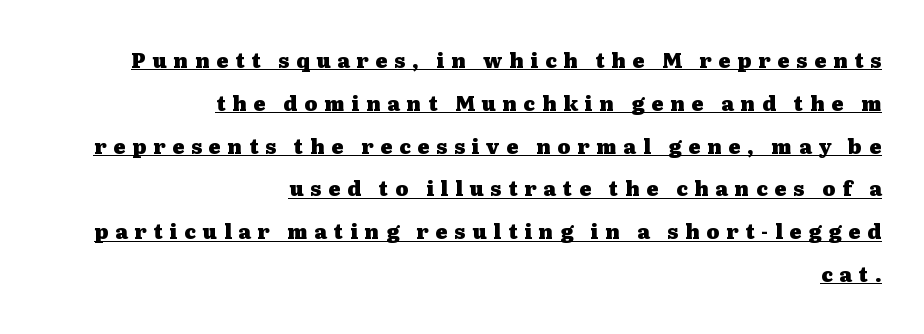
{"italic": "no", "bold": "yes", "underline": "yes", "align": "right", "line_spacing": "loose", "line_spacing_ratio": 2.14, "letter_spacing": "wide", "letter_spacing_em": 0.34, "glyph_px": 20}
